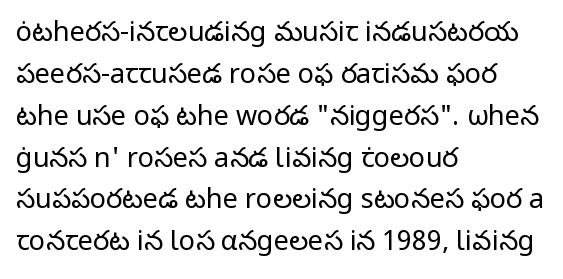
{"italic": "no", "bold": "no", "underline": "no", "align": "left", "line_spacing": "normal", "line_spacing_ratio": 1.55, "letter_spacing": "normal", "letter_spacing_em": 0.0, "glyph_px": 27}
